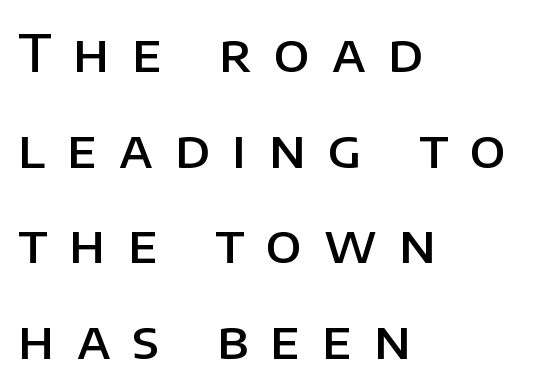
{"serif": "no", "italic": "no", "bold": "semi", "weight": "semibold", "width": "normal", "stroke_contrast": "low", "x_height": "large", "monospaced": "no", "underline": "no", "align": "left", "line_spacing_ratio": 1.84, "letter_spacing": "wide", "letter_spacing_em": 0.42, "glyph_px": 52}
